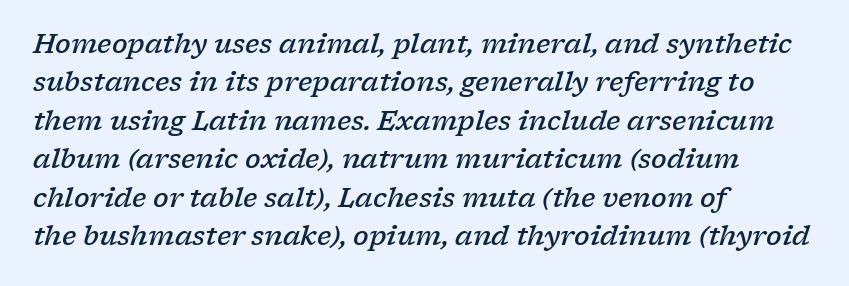
The image shows 26 px text type, italic (leaning right); set left-aligned, normal line spacing (1.48x), normal letter spacing, not underlined.
